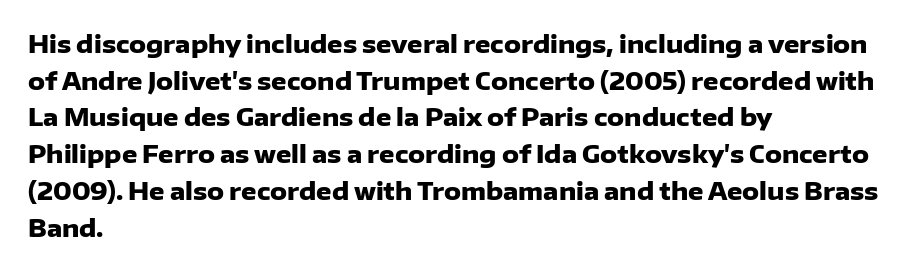
A typesetter would call this zero additional tracking. The letters stand upright; this is a roman face. Regular leading. The passage is arranged the way most books set body copy — flush left. Rule under the text: the space is simply empty. Strokes here are thick enough to call this a true bold.
